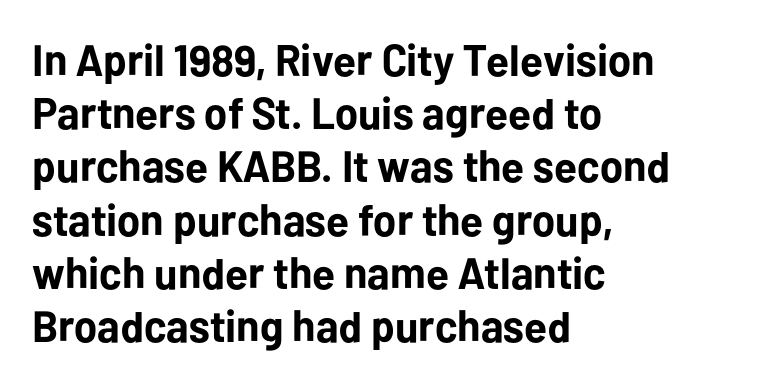
The image shows 44 px bold sans-serif type, upright; set left-aligned, line spacing 1.21x, normal letter spacing, not underlined; low stroke contrast and a medium x-height.
